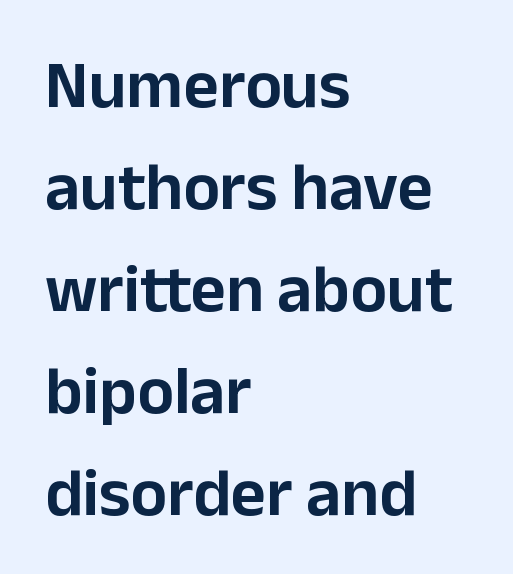
The image shows 68 px sans-serif type, upright; set left-aligned, normal line spacing (1.5x), normal letter spacing, not underlined; low stroke contrast and a medium x-height.
